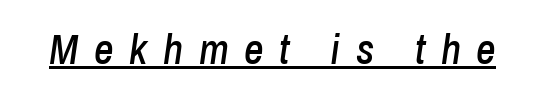
You can tell it's italic because the verticals aren't actually vertical. A typesetter would call this proportional, since set widths differ per character. The specimen includes a rule beneath the text block's lines. Caption: expanded tracking, letters set apart.
